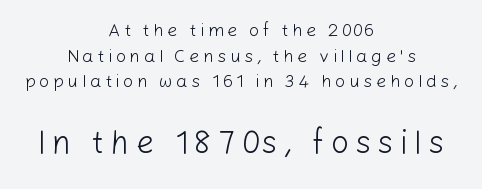
{"serif": "no", "italic": "no", "bold": "no", "weight": "light", "width": "normal", "stroke_contrast": "low", "x_height": "medium", "monospaced": "no", "underline": "no", "align": "center", "line_spacing": "normal", "line_spacing_ratio": 1.42, "letter_spacing": "wide", "letter_spacing_em": 0.2, "larger_block": "second", "size_ratio": 1.78, "glyph_px": 32}
